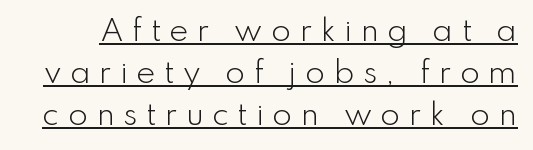
The image shows 29 px light sans-serif type, upright; set normal line spacing (1.45x), unusually wide letter spacing (+0.29 em), underlined; low stroke contrast and a small x-height.
